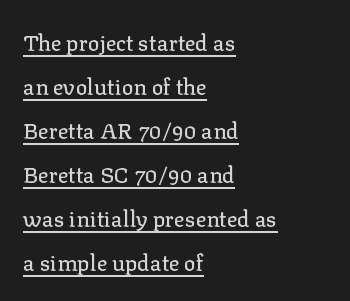
Q: Is the text italic (slanted)? A: No, it is upright.
Q: Is the text underlined? A: Yes.
Q: How is the paragraph aligned? A: Left-aligned.
Q: Is the spacing between letters normal or unusually wide? A: Normal.
Q: Is the spacing between lines tight, normal or loose? A: Loose.
